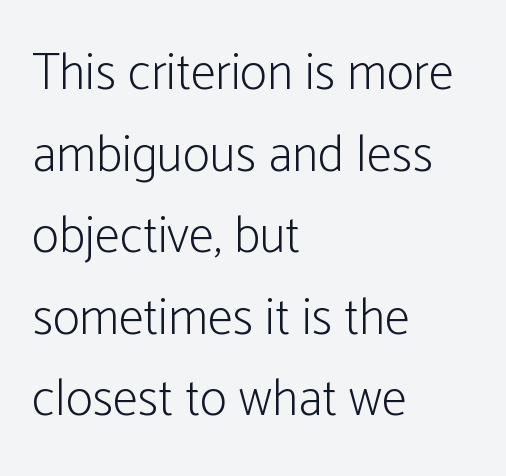
The tracking reads as untouched default to a designer's eye. The letters advance in unequal steps, a hallmark of proportional type. All the whitespace from short lines collects on the right. The lettering stays uniformly vertical, giving the passage a roman look.
